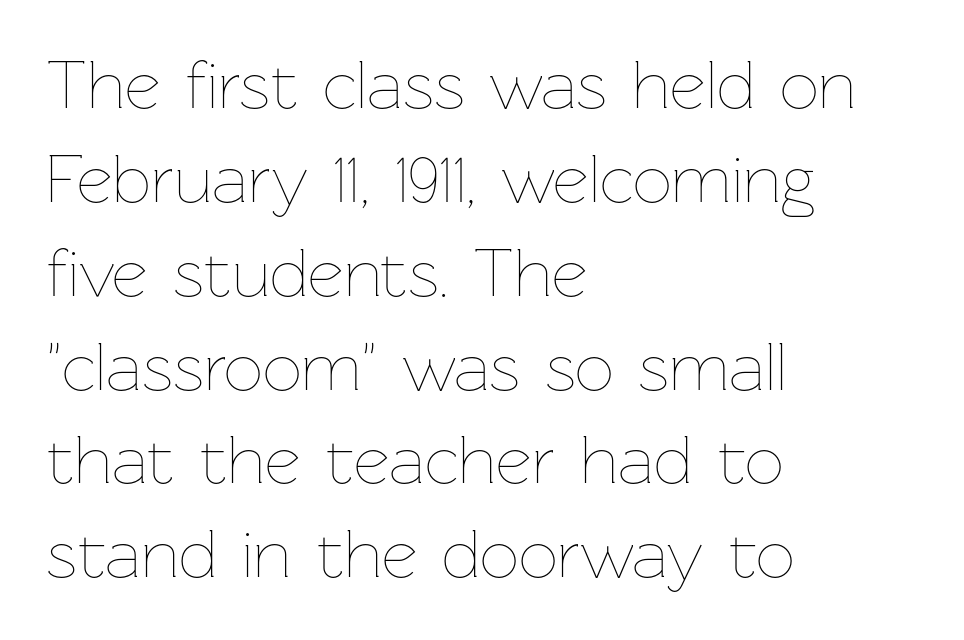
The image shows 69 px thin type, upright; set left-aligned, normal line spacing (1.36x), normal letter spacing, not underlined; low stroke contrast and a medium x-height.
